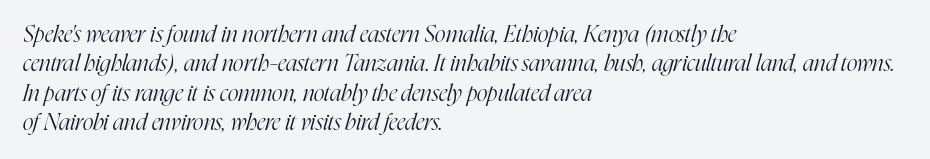
{"italic": "yes", "lean": "right", "slant_degrees": 16, "bold": "no", "underline": "no", "align": "left", "line_spacing": "normal", "line_spacing_ratio": 1.28, "letter_spacing": "normal", "letter_spacing_em": 0.0, "glyph_px": 23}
